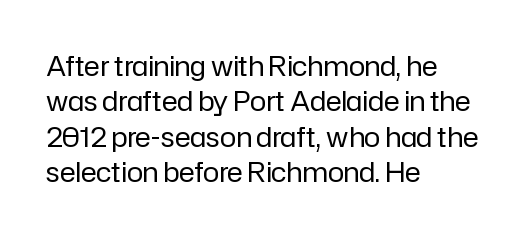
The image shows 27 px text type, upright; set left-aligned, normal line spacing (1.31x), normal letter spacing, not underlined.
